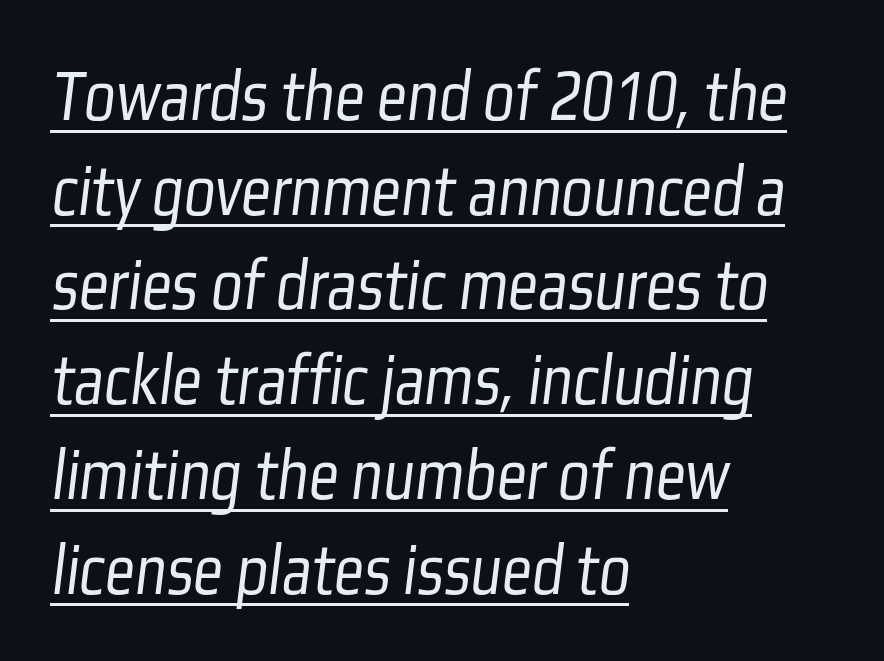
Q: Is the text bold? A: No.
Q: Is the typeface a serif or a sans-serif typeface? A: Sans-serif.
Q: Is the text underlined? A: Yes.
Q: How is the paragraph aligned? A: Left-aligned.
Q: Is the spacing between letters normal or unusually wide? A: Normal.
Q: Is the spacing between lines tight, normal or loose? A: Normal.
Q: Width (condensed, normal, or wide)? A: Condensed.
Q: Stroke contrast? A: Low.
Q: x-height? A: Medium.
Q: Monospaced? A: No.
